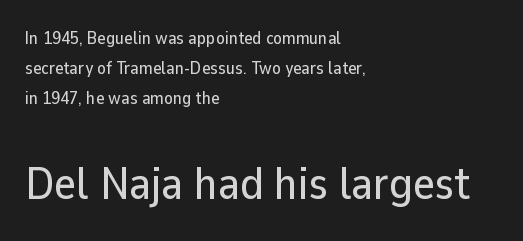
Q: Is the text italic (slanted)? A: No, it is upright.
Q: Is the typeface a serif or a sans-serif typeface? A: Sans-serif.
Q: Is the text underlined? A: No.
Q: How is the paragraph aligned? A: Left-aligned.
Q: Is the spacing between letters normal or unusually wide? A: Normal.
Q: Is the spacing between lines tight, normal or loose? A: Normal.
Q: Which block of text is set in a larger size, the first (top) or the second (bottom)? A: The second (bottom) one.
Q: Width (condensed, normal, or wide)? A: Normal.
Q: Stroke contrast? A: Low.
Q: x-height? A: Medium.
Q: Monospaced? A: No.
